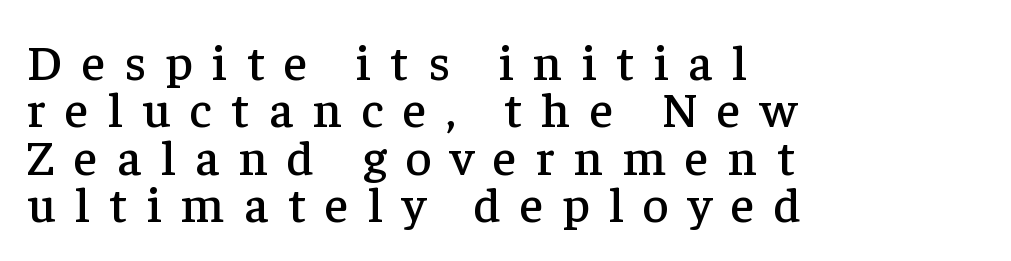
The image shows 50 px serif type, upright; set left-aligned, tight line spacing (0.95x), unusually wide letter spacing (+0.39 em), not underlined; low stroke contrast and a medium x-height.
